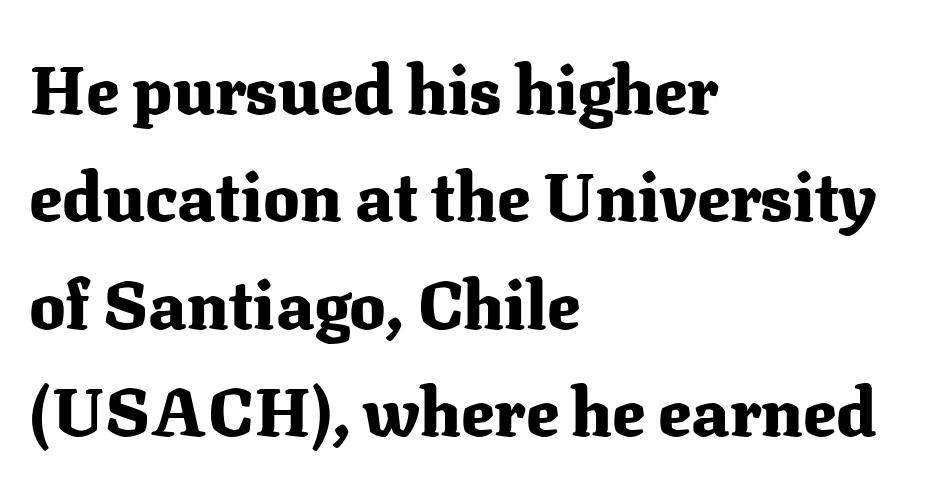
The image shows 68 px heavy serif type, upright; set left-aligned, normal line spacing (1.58x), normal letter spacing, not underlined; medium stroke contrast and a medium x-height.
